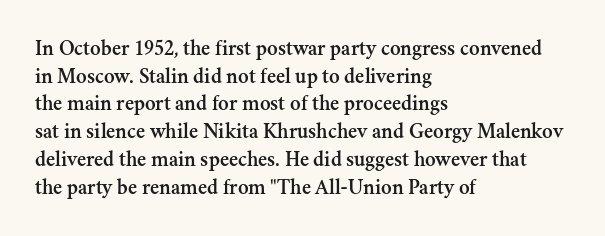
Q: Is the text italic (slanted)? A: No, it is upright.
Q: Is the text underlined? A: No.
Q: How is the paragraph aligned? A: Left-aligned.
Q: Is the spacing between letters normal or unusually wide? A: Normal.
Q: Is the spacing between lines tight, normal or loose? A: Normal.
